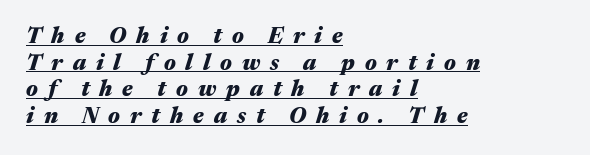
Q: Is the text bold? A: Yes.
Q: Is the text italic (slanted)? A: Yes, it leans right by about 17 degrees.
Q: Is the text underlined? A: Yes.
Q: How is the paragraph aligned? A: Left-aligned.
Q: Is the spacing between letters normal or unusually wide? A: Unusually wide.
